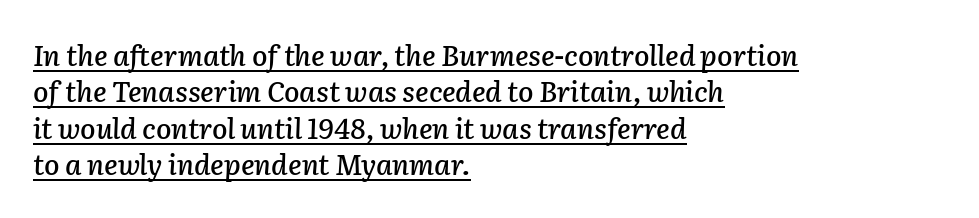
Q: Is the text italic (slanted)? A: Yes, it leans right by about 2 degrees.
Q: Is the text underlined? A: Yes.
Q: How is the paragraph aligned? A: Left-aligned.
Q: Is the spacing between letters normal or unusually wide? A: Normal.
Q: Is the spacing between lines tight, normal or loose? A: Normal.
Q: Width (condensed, normal, or wide)? A: Normal.
Q: Stroke contrast? A: Low.
Q: x-height? A: Medium.
Q: Monospaced? A: No.
